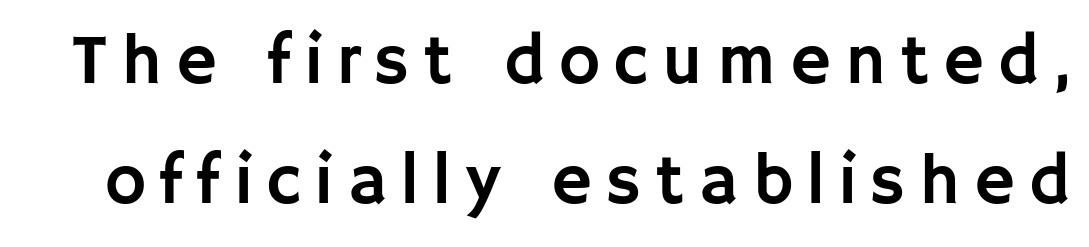
Tracking value appears strongly positive — letters spread wide. The font family rendered here belongs to the sans-serif group. A roman cut, with each character standing at attention. Do the characters align in a grid? No, the font is proportional. Each row of text sits above clean, open space.
